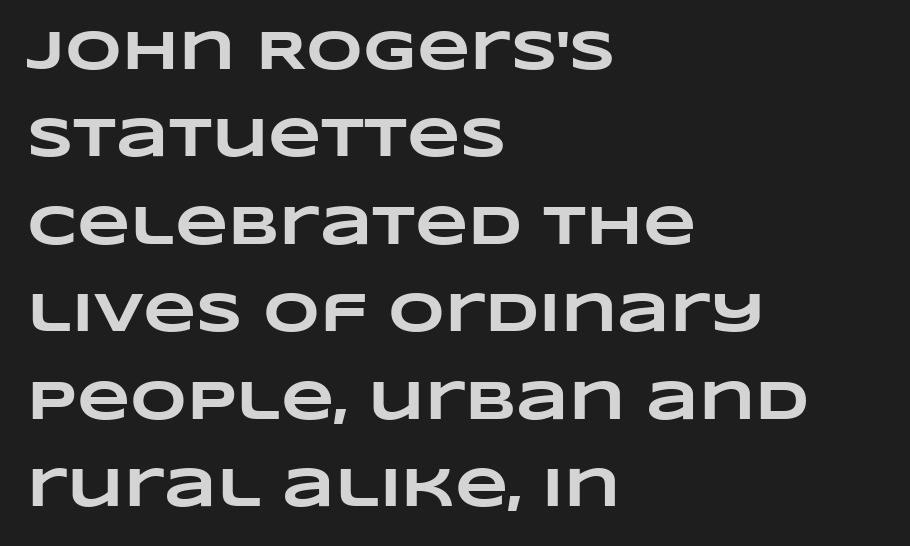
Honestly, there is no underline to notice here at all. These lines stack with their left ends in a neat column. What weight is shown? A full bold with thick strokes. These lines are rendered in a variable-pitch font. Does the leading feel generous? No, just average.
